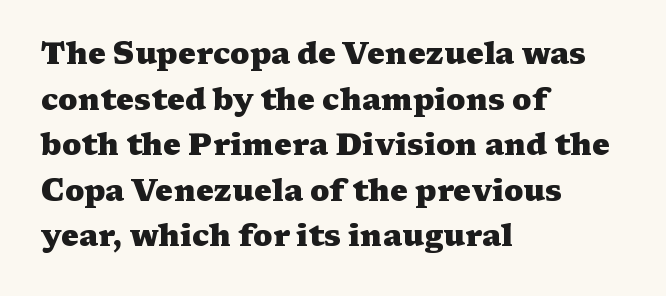
Q: Is the text bold? A: Yes.
Q: Is the text italic (slanted)? A: No, it is upright.
Q: Is the typeface a serif or a sans-serif typeface? A: Serif.
Q: Is the text underlined? A: No.
Q: How is the paragraph aligned? A: Left-aligned.
Q: Is the spacing between letters normal or unusually wide? A: Normal.
Q: Is the spacing between lines tight, normal or loose? A: Normal.
Q: Width (condensed, normal, or wide)? A: Wide.
Q: Stroke contrast? A: Medium.
Q: x-height? A: Medium.
Q: Monospaced? A: No.
